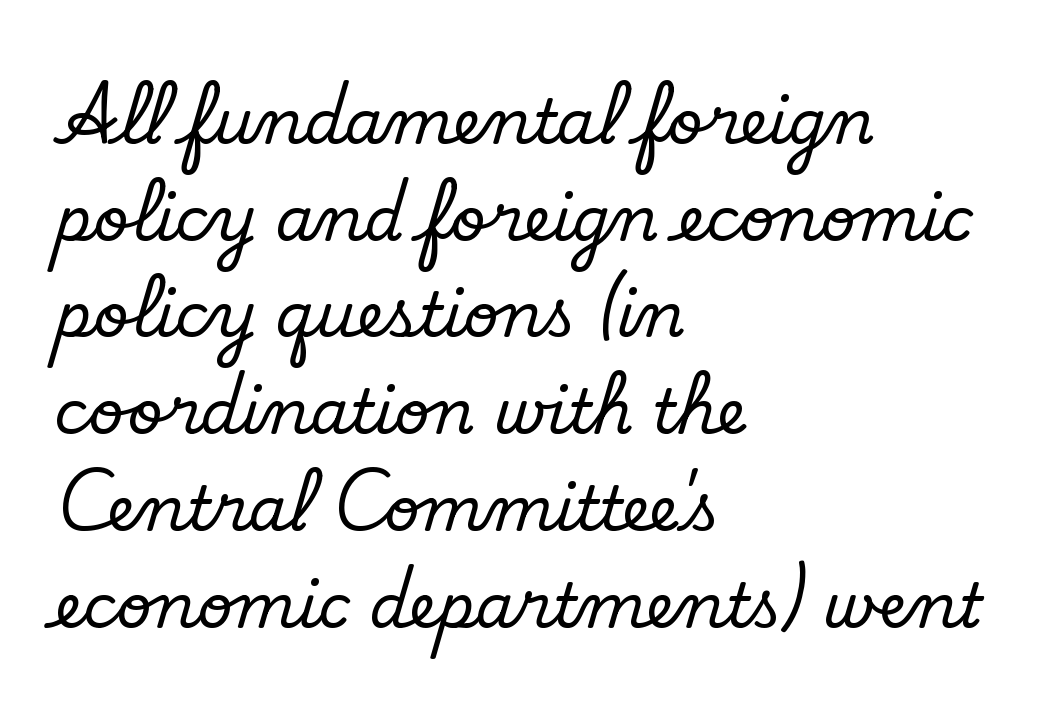
Q: Is the text italic (slanted)? A: Yes.
Q: Is the typeface a serif or a sans-serif typeface? A: Serif.
Q: Is the text underlined? A: No.
Q: How is the paragraph aligned? A: Left-aligned.
Q: Is the spacing between letters normal or unusually wide? A: Normal.
Q: Is the spacing between lines tight, normal or loose? A: Normal.
Q: Width (condensed, normal, or wide)? A: Normal.
Q: Stroke contrast? A: Low.
Q: x-height? A: Small.
Q: Monospaced? A: No.
